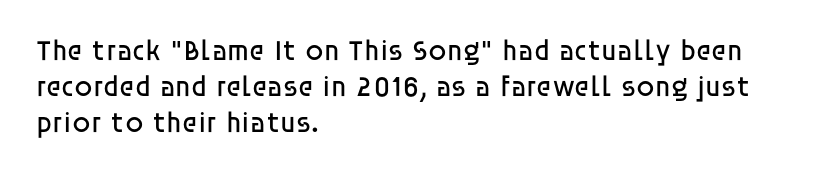
The image shows 29 px regular-weight sans-serif type, upright; set left-aligned, line spacing 1.24x, normal letter spacing, not underlined; low stroke contrast and a large x-height.
